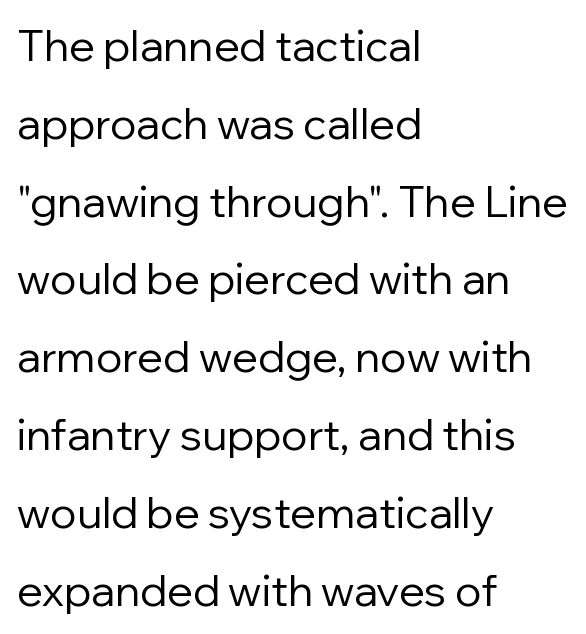
{"serif": "no", "italic": "no", "bold": "no", "weight": "regular", "width": "normal", "stroke_contrast": "low", "x_height": "medium", "monospaced": "no", "underline": "no", "align": "left", "line_spacing_ratio": 1.81, "letter_spacing": "normal", "letter_spacing_em": 0.0, "glyph_px": 43}
